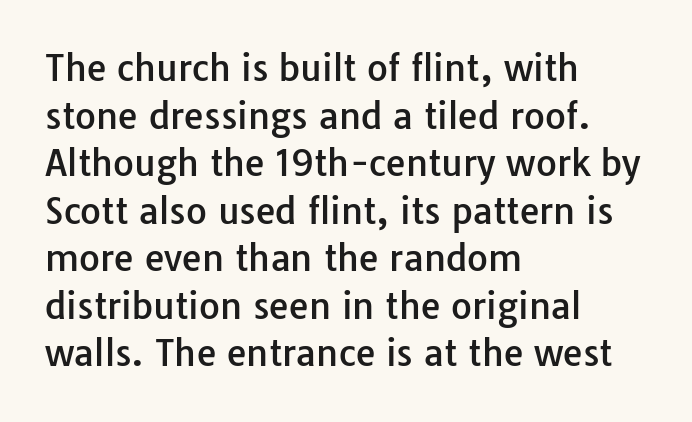
Q: Is the text italic (slanted)? A: No, it is upright.
Q: Is the typeface a serif or a sans-serif typeface? A: Sans-serif.
Q: Is the text underlined? A: No.
Q: How is the paragraph aligned? A: Left-aligned.
Q: Is the spacing between letters normal or unusually wide? A: Normal.
Q: Is the spacing between lines tight, normal or loose? A: Normal.
Q: Width (condensed, normal, or wide)? A: Normal.
Q: Stroke contrast? A: Low.
Q: x-height? A: Medium.
Q: Monospaced? A: No.
